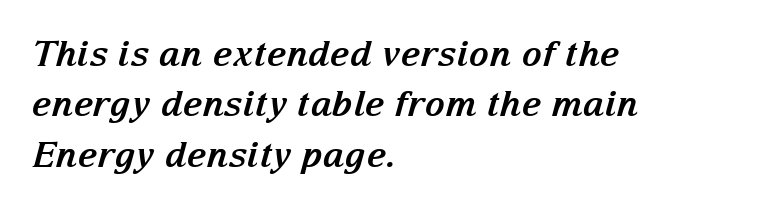
{"serif": "yes", "italic": "yes", "lean": "right", "slant_degrees": 15, "bold": "yes", "weight": "bold", "width": "normal", "stroke_contrast": "medium", "x_height": "medium", "monospaced": "no", "underline": "no", "align": "left", "line_spacing": "normal", "line_spacing_ratio": 1.44, "letter_spacing": "normal", "letter_spacing_em": 0.0, "glyph_px": 35}
